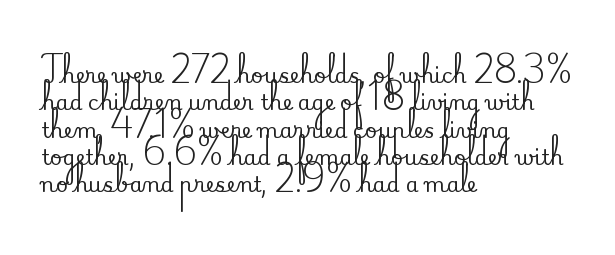
The image shows 21 px text type, upright; set left-aligned, normal line spacing (1.3x), normal letter spacing, not underlined.
